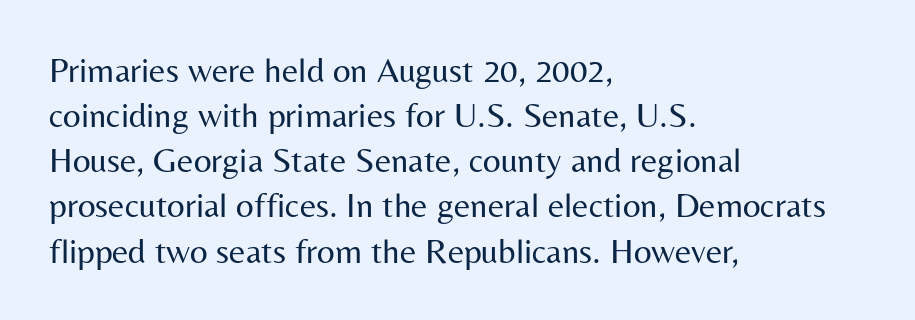
Letters have the restrained weight of plain body copy at most. What kind of face is this? One without serifs — a sans. Leading: standard. You could not count columns in this text — the font is proportionally spaced. Characters remain perfectly vertical along every line.
